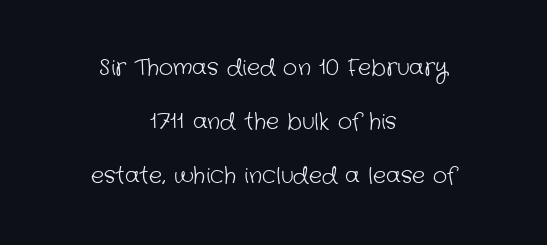
{"bold": "no", "underline": "no", "align": "center", "line_spacing": "loose", "line_spacing_ratio": 2.46, "letter_spacing": "normal", "letter_spacing_em": 0.0, "glyph_px": 22}
